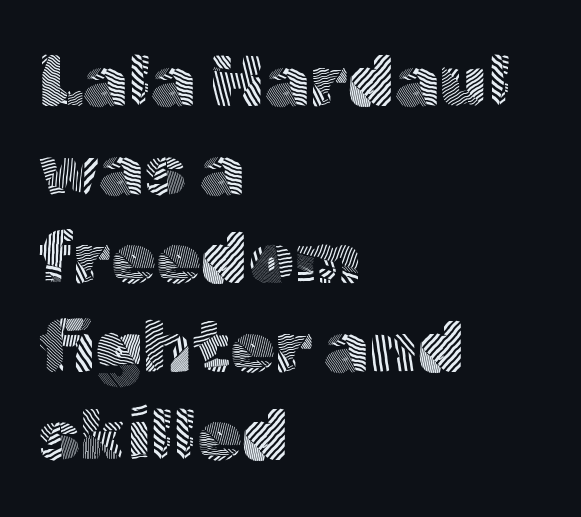
{"serif": "no", "italic": "no", "bold": "no", "weight": "light", "width": "normal", "x_height": "medium", "monospaced": "no", "underline": "no", "align": "left", "line_spacing_ratio": 1.23, "letter_spacing": "normal", "letter_spacing_em": 0.0, "glyph_px": 72}
